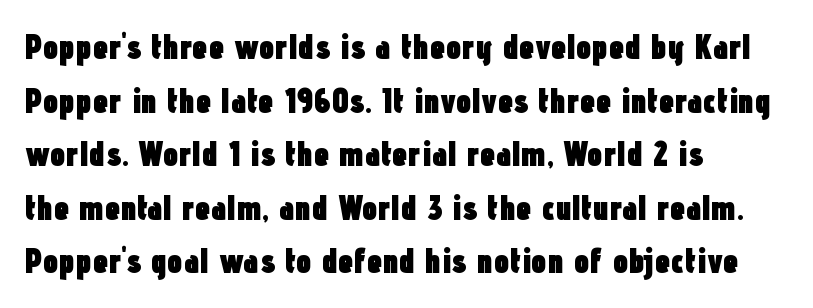
This sample uses a sans-serif face. The area under the type is left untouched. These lines sit exactly where default settings would place them. The passage shown is typed in a proportional face where columns would drift. You could call the tracking neutral — neither tight nor loose.
